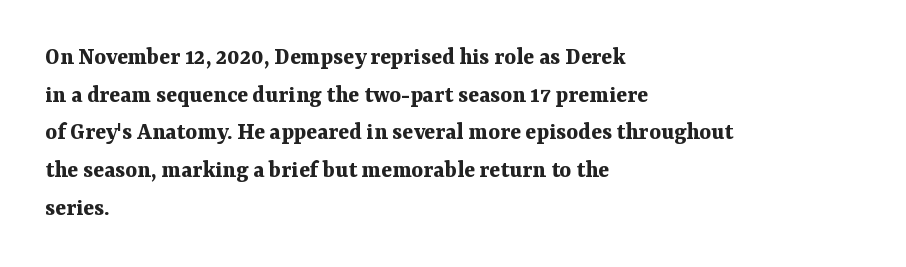
Q: Is the text bold? A: Yes.
Q: Is the text italic (slanted)? A: No, it is upright.
Q: Is the text underlined? A: No.
Q: How is the paragraph aligned? A: Left-aligned.
Q: Is the spacing between letters normal or unusually wide? A: Normal.
Q: Is the spacing between lines tight, normal or loose? A: Normal.
